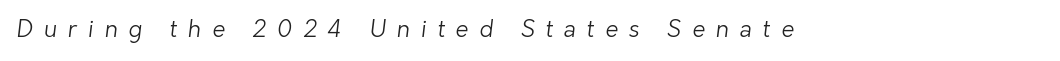
Q: Is the text bold? A: No.
Q: Is the text underlined? A: No.
Q: Is the spacing between letters normal or unusually wide? A: Unusually wide.
